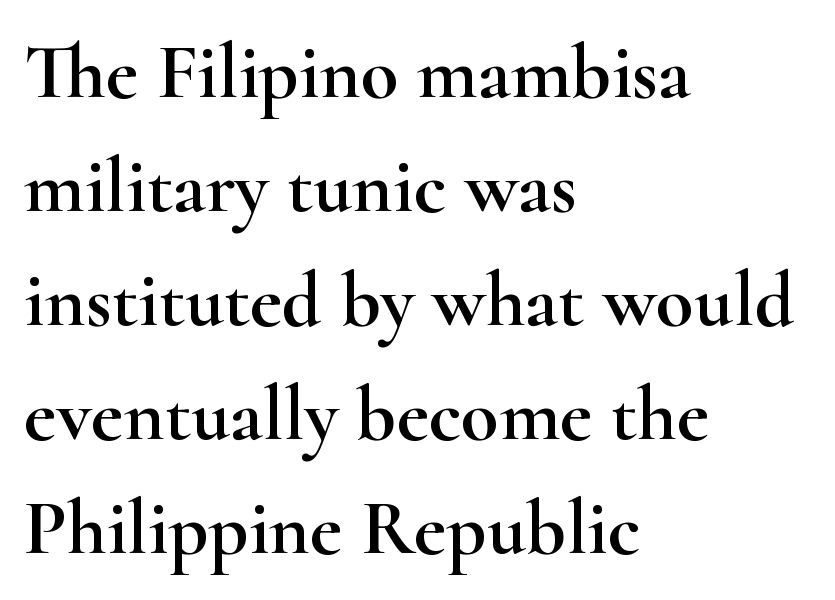
The letters stand upright; this is a roman face. A student would call this left alignment; a typographer would say flush left, rag right. Classification — serif. The passage shown is typed in a proportional face where columns would drift.
